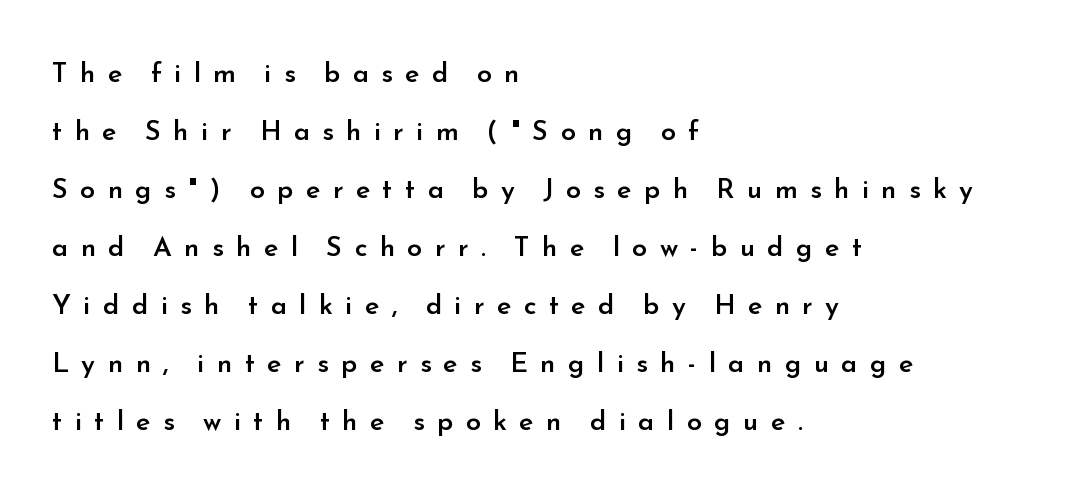
Q: Is the text bold? A: Semi-bold.
Q: Is the text italic (slanted)? A: No, it is upright.
Q: Is the text underlined? A: No.
Q: How is the paragraph aligned? A: Left-aligned.
Q: Is the spacing between letters normal or unusually wide? A: Unusually wide.
Q: Is the spacing between lines tight, normal or loose? A: Loose.
